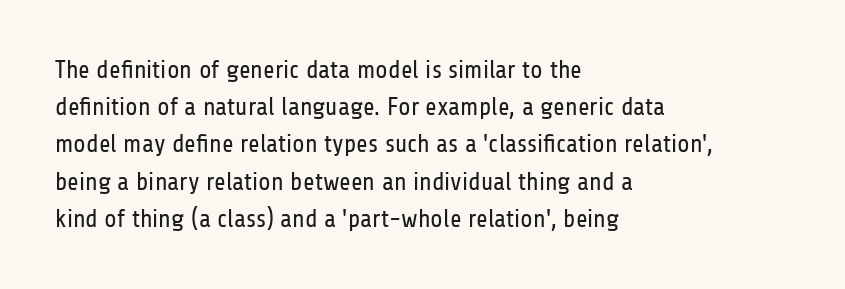
Q: Is the text bold? A: No.
Q: Is the text italic (slanted)? A: No, it is upright.
Q: Is the text underlined? A: No.
Q: How is the paragraph aligned? A: Left-aligned.
Q: Is the spacing between letters normal or unusually wide? A: Normal.
Q: Is the spacing between lines tight, normal or loose? A: Normal.
